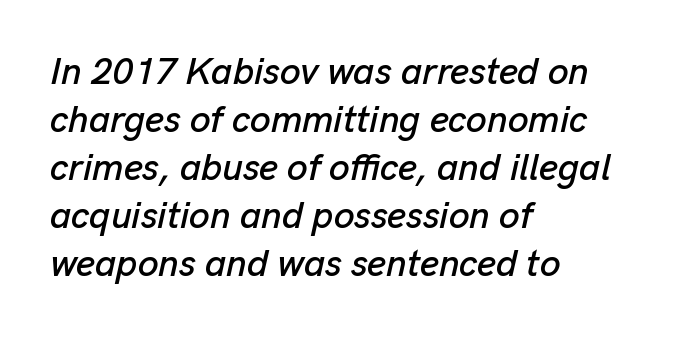
{"italic": "yes", "lean": "right", "slant_degrees": 13, "width": "normal", "stroke_contrast": "low", "x_height": "medium", "monospaced": "no", "underline": "no", "align": "left", "line_spacing": "normal", "line_spacing_ratio": 1.3, "letter_spacing": "normal", "letter_spacing_em": 0.0, "glyph_px": 37}
